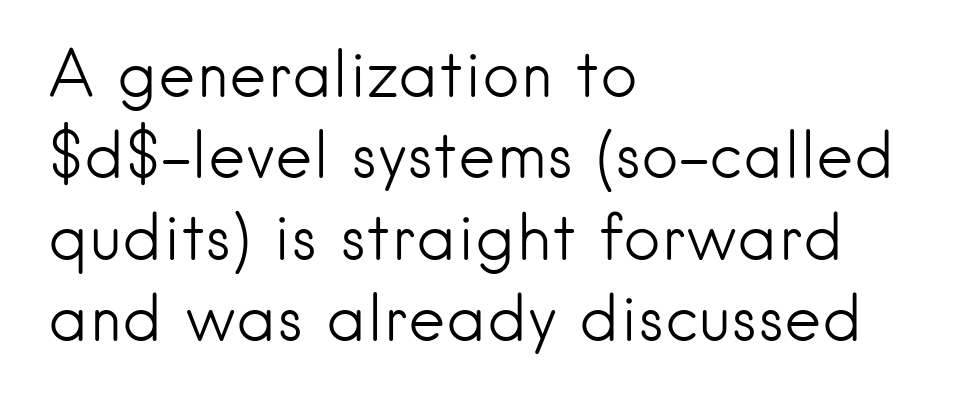
{"serif": "no", "italic": "no", "bold": "no", "weight": "light", "width": "normal", "stroke_contrast": "low", "x_height": "small", "monospaced": "no", "underline": "no", "align": "left", "line_spacing": "normal", "line_spacing_ratio": 1.27, "letter_spacing": "normal", "letter_spacing_em": 0.0, "glyph_px": 64}
